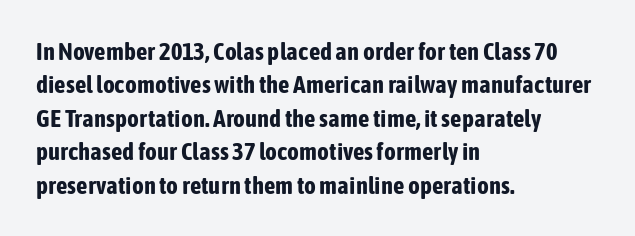
{"italic": "no", "bold": "yes", "underline": "no", "align": "left", "line_spacing": "normal", "line_spacing_ratio": 1.34, "letter_spacing": "normal", "letter_spacing_em": 0.0, "glyph_px": 25}
